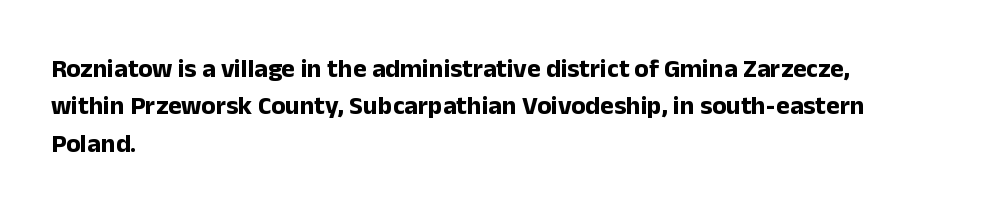
When letters stand straight like this, we call the style roman or upright. A clean baseline with only descenders dipping below it. Horizontally, the lines are justified to the leading edge only. Is there much room between lines? A standard amount, neither cramped nor airy.
